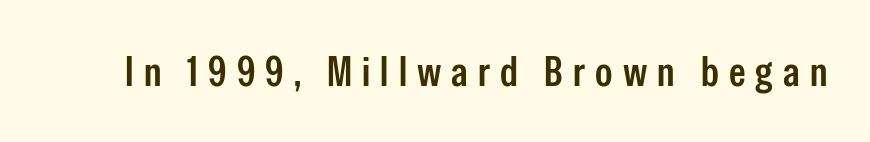
Q: Is the text italic (slanted)? A: No, it is upright.
Q: Is the typeface a serif or a sans-serif typeface? A: Sans-serif.
Q: Is the text underlined? A: No.
Q: Is the spacing between letters normal or unusually wide? A: Unusually wide.
Q: Width (condensed, normal, or wide)? A: Condensed.
Q: Stroke contrast? A: Low.
Q: x-height? A: Medium.
Q: Monospaced? A: No.
